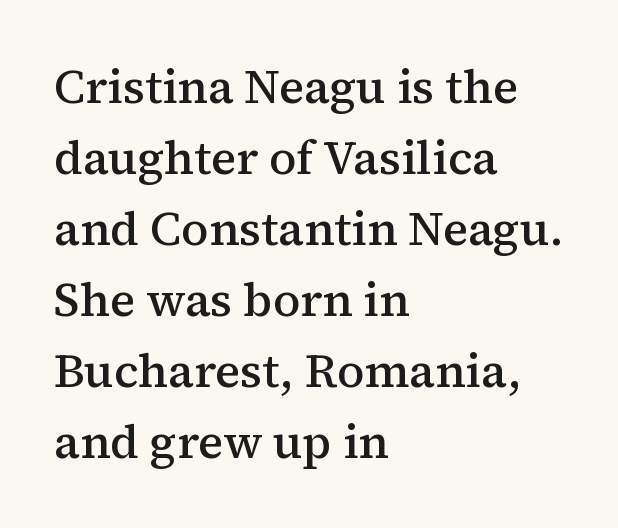
Q: Is the text bold? A: Semi-bold.
Q: Is the text italic (slanted)? A: No, it is upright.
Q: Is the typeface a serif or a sans-serif typeface? A: Serif.
Q: Is the text underlined? A: No.
Q: How is the paragraph aligned? A: Left-aligned.
Q: Is the spacing between letters normal or unusually wide? A: Normal.
Q: Is the spacing between lines tight, normal or loose? A: Normal.
Q: Width (condensed, normal, or wide)? A: Normal.
Q: Stroke contrast? A: Medium.
Q: x-height? A: Medium.
Q: Monospaced? A: No.
